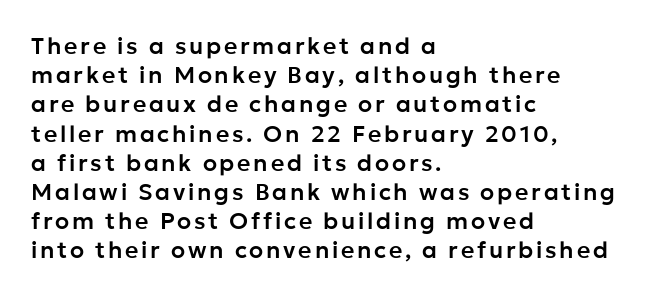
Q: Is the text italic (slanted)? A: No, it is upright.
Q: Is the text underlined? A: No.
Q: How is the paragraph aligned? A: Left-aligned.
Q: Is the spacing between lines tight, normal or loose? A: Normal.
